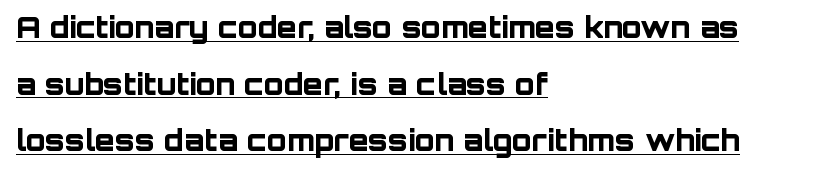
The letters advance in unequal steps, a hallmark of proportional type. Upright lettering throughout. Tracking value appears to be zero — textbook default spacing. If you measured baseline to baseline, you'd find a long distance. Strokes here are thick enough to call this a true bold.
